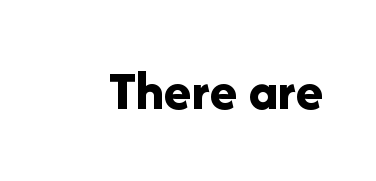
These lines carry a lot of weight — the face is fully bold. Plain, unruled lines of type. Spacing between characters is what you'd get straight out of the box. Style check: upright. These lines are rendered in a variable-pitch font. The typeface chosen for these lines omits serifs.
